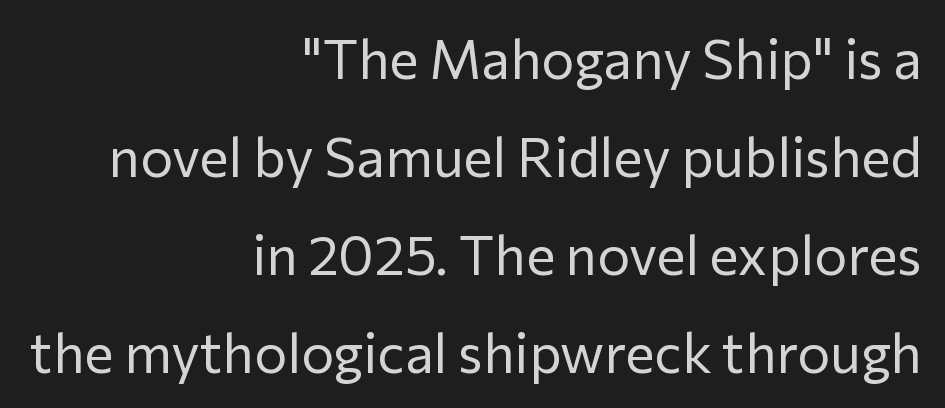
The image shows 55 px regular-weight sans-serif type, upright; set right-aligned, line spacing 1.78x, normal letter spacing, not underlined; low stroke contrast and a medium x-height.
